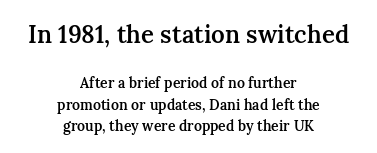
Q: Is the text bold? A: Semi-bold.
Q: Is the text italic (slanted)? A: No, it is upright.
Q: Is the text underlined? A: No.
Q: How is the paragraph aligned? A: Centered.
Q: Is the spacing between letters normal or unusually wide? A: Normal.
Q: Is the spacing between lines tight, normal or loose? A: Normal.
Q: Which block of text is set in a larger size, the first (top) or the second (bottom)? A: The first (top) one.
